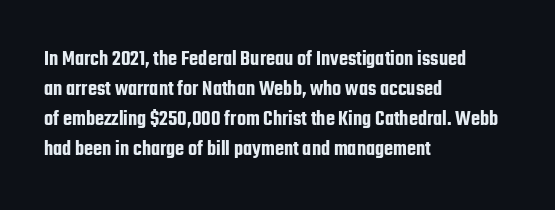
The gaps between neighbouring characters are ordinary and unremarkable. This rendering uses left alignment, leaving the right contour irregular. Horizontal bands of white between lines are of average thickness. The strip under each line holds only bare page. It's the straight-up-and-down kind of type.
